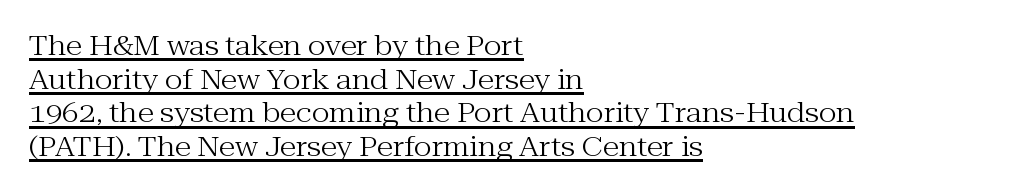
{"italic": "no", "bold": "no", "underline": "yes", "align": "left", "line_spacing": "normal", "line_spacing_ratio": 1.25, "letter_spacing": "normal", "letter_spacing_em": 0.0, "glyph_px": 27}
